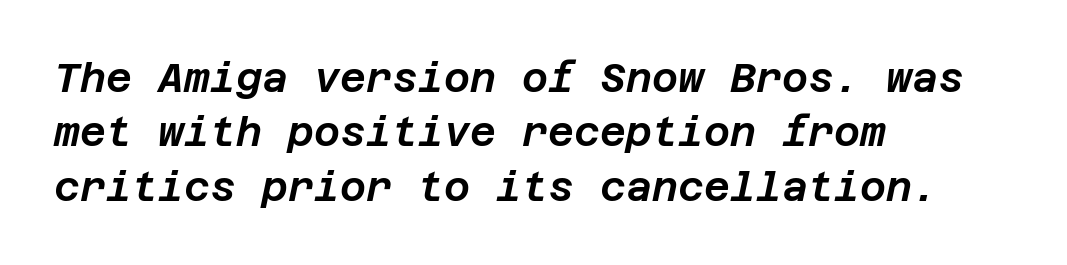
The image shows 40 px text type, italic (leaning right); set left-aligned, normal line spacing (1.36x), normal letter spacing, not underlined; low stroke contrast and a large x-height.
